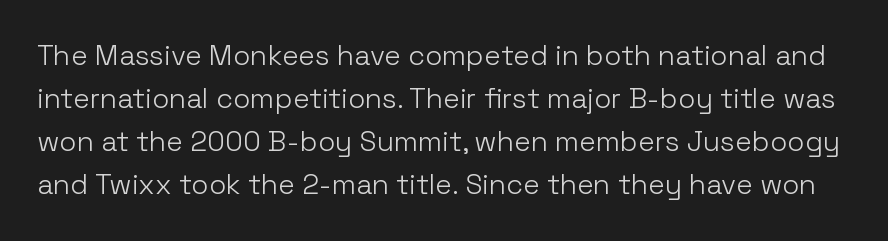
The image shows 28 px light sans-serif type, upright; set normal line spacing (1.54x), normal letter spacing, not underlined; low stroke contrast and a medium x-height.
